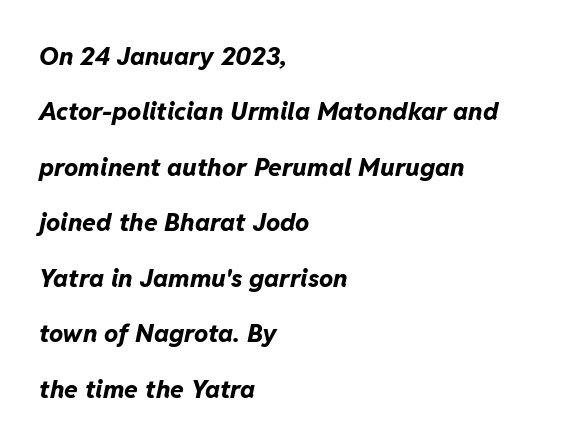
{"italic": "yes", "lean": "right", "slant_degrees": 11, "bold": "yes", "underline": "no", "align": "left", "line_spacing": "loose", "line_spacing_ratio": 2.22, "letter_spacing": "normal", "letter_spacing_em": 0.0, "glyph_px": 25}
